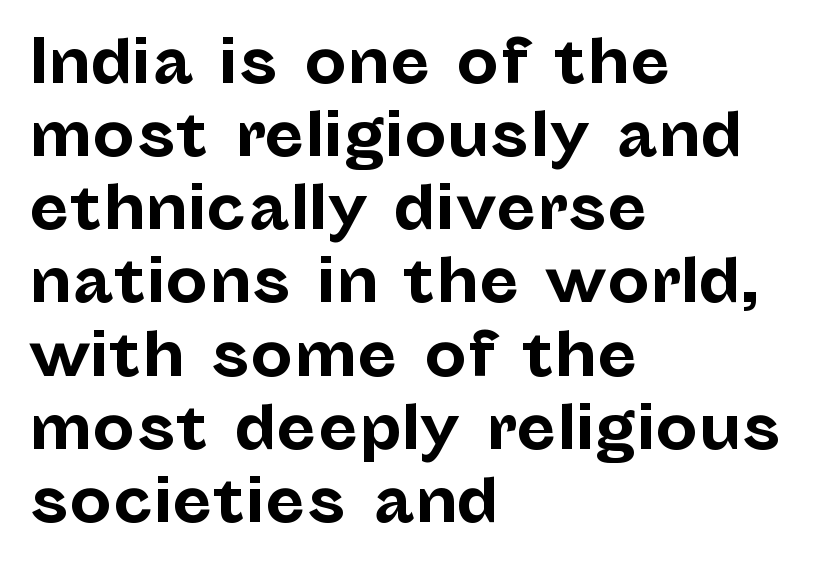
The zone under the glyphs is completely vacant. The font's upright variant was chosen for this text. The paragraph shown leans on its left margin. Unlike a traditional serif, this face leaves its strokes unadorned.
